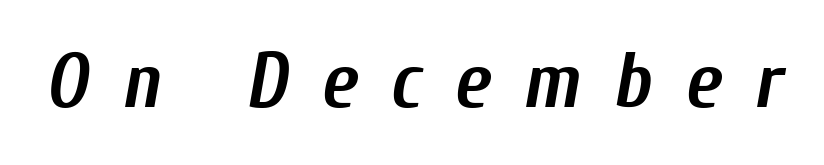
Q: Is the text bold? A: Yes.
Q: Is the text italic (slanted)? A: Yes, it leans right by about 10 degrees.
Q: Is the text underlined? A: No.
Q: Is the spacing between letters normal or unusually wide? A: Unusually wide.
Q: Width (condensed, normal, or wide)? A: Condensed.
Q: Stroke contrast? A: Low.
Q: x-height? A: Medium.
Q: Monospaced? A: No.
